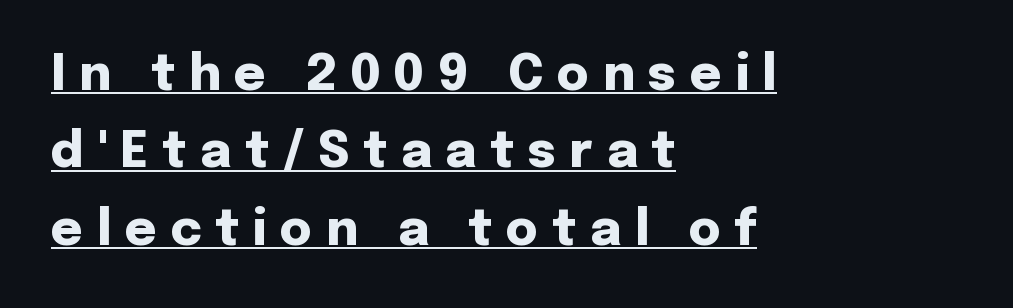
The image shows 49 px heavy sans-serif type, upright; set left-aligned, normal line spacing (1.58x), unusually wide letter spacing (+0.28 em), underlined; low stroke contrast and a medium x-height.
